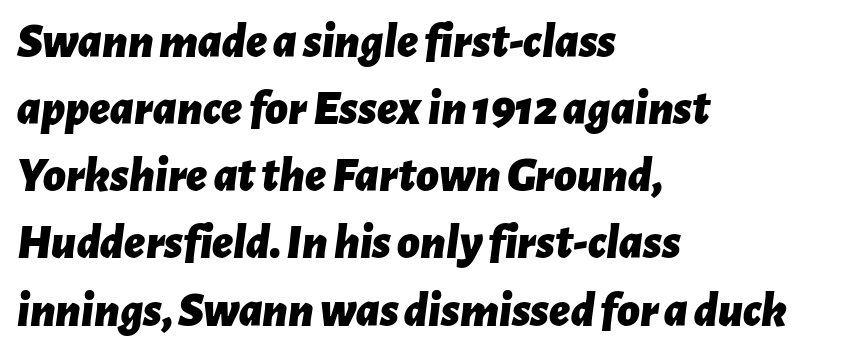
The strip under each line holds only bare page. Looks like regular typesetting: each glyph gets only the width it needs. Does the weight exceed regular? Yes, all the way to bold. Students, observe: this is what conventionally led text looks like. Here the glyphs are tracked normally, forming tight word shapes. The rag falls on the right side of this text block.
